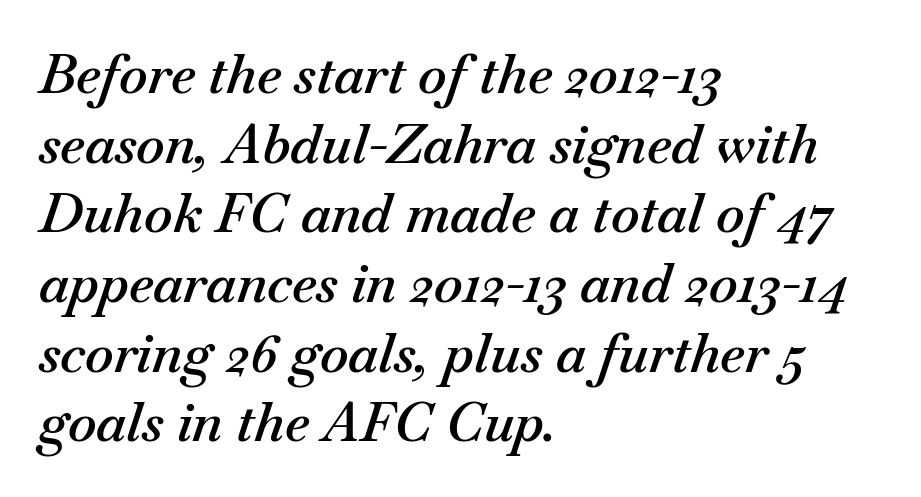
The image shows 54 px semibold type, italic (leaning right); set left-aligned, normal line spacing (1.29x), normal letter spacing, not underlined; medium stroke contrast and a small x-height.
